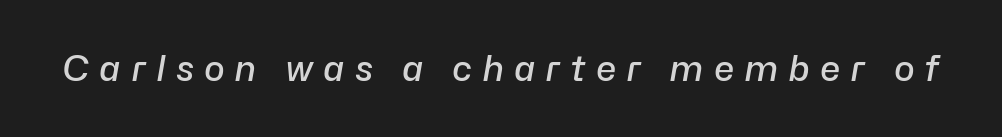
Character widths vary here, with narrow letters taking less room than wide ones. You could only call the tracking loose — the letters float apart. Letters rest on an invisible, unmarked baseline. Every character sits at an angle, as italics do. This is the in-between weight designers call semibold or demi.
